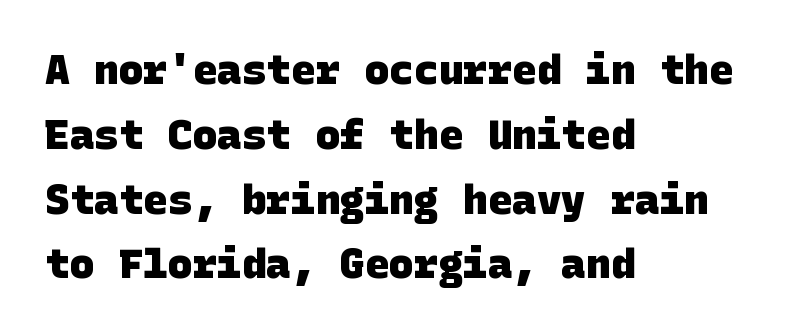
Q: Is the text bold? A: Yes.
Q: Is the typeface a serif or a sans-serif typeface? A: Sans-serif.
Q: Is the text underlined? A: No.
Q: How is the paragraph aligned? A: Left-aligned.
Q: Is the spacing between letters normal or unusually wide? A: Normal.
Q: Is the spacing between lines tight, normal or loose? A: Normal.
Q: Width (condensed, normal, or wide)? A: Normal.
Q: Stroke contrast? A: Low.
Q: x-height? A: Large.
